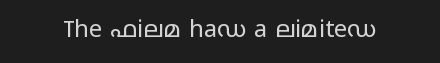
Q: Is the text bold? A: No.
Q: Is the text italic (slanted)? A: No, it is upright.
Q: Is the text underlined? A: No.
Q: Is the spacing between letters normal or unusually wide? A: Normal.
